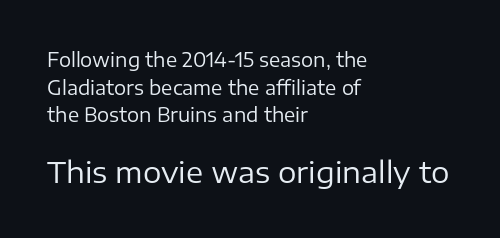
{"serif": "no", "italic": "no", "bold": "no", "weight": "regular", "width": "normal", "stroke_contrast": "low", "x_height": "medium", "monospaced": "no", "underline": "no", "align": "left", "line_spacing": "normal", "line_spacing_ratio": 1.46, "letter_spacing": "normal", "letter_spacing_em": 0.0, "larger_block": "second", "size_ratio": 1.53, "glyph_px": 29}
